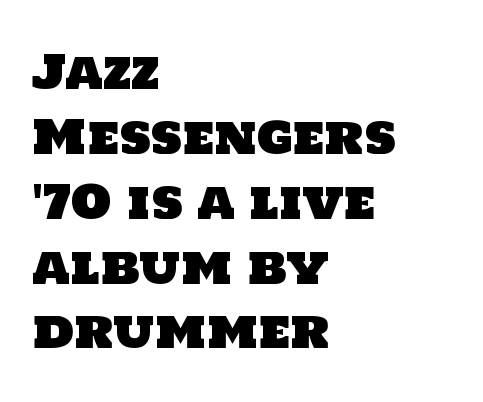
Successive baselines arrive at the customary interval. This sample uses a sans-serif face. This sample has the flowing, uneven cadence of proportional lettering. Descenders are the only things crossing below the line. Letter spacing: default.
